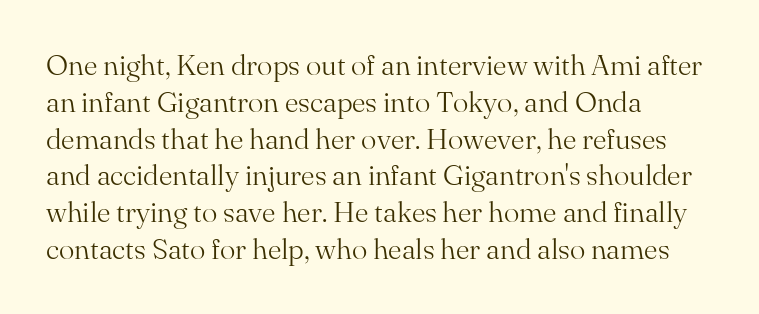
The block of text has a typical density, with ordinary space between rows. Tracking value appears to be zero — textbook default spacing. The paragraph has a hard left edge and a soft right edge. Note: serifs present on the glyphs. A bare baseline throughout the passage. Each letter keeps its own natural width here, so spacing adapts to shape.
